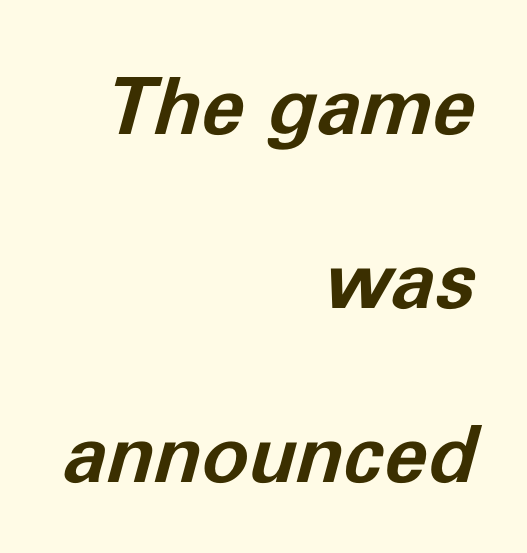
{"italic": "yes", "lean": "right", "slant_degrees": 11, "bold": "yes", "weight": "bold", "width": "normal", "stroke_contrast": "low", "x_height": "medium", "monospaced": "no", "underline": "no", "align": "right", "line_spacing": "loose", "line_spacing_ratio": 2.2, "letter_spacing": "normal", "letter_spacing_em": 0.0, "glyph_px": 79}
